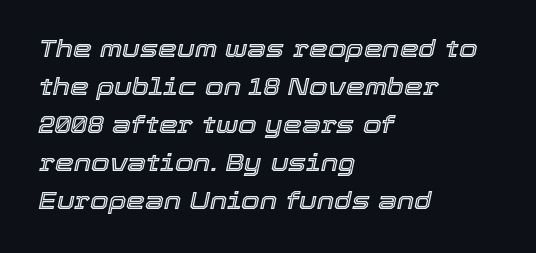
{"italic": "yes", "lean": "right", "slant_degrees": 12, "underline": "no", "align": "left", "line_spacing": "normal", "line_spacing_ratio": 1.58, "letter_spacing": "normal", "letter_spacing_em": 0.0, "glyph_px": 24}
